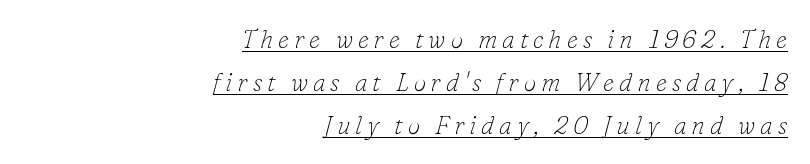
The image shows 25 px text type, italic (leaning right); set right-aligned, line spacing 1.72x, unusually wide letter spacing (+0.2 em), underlined.
